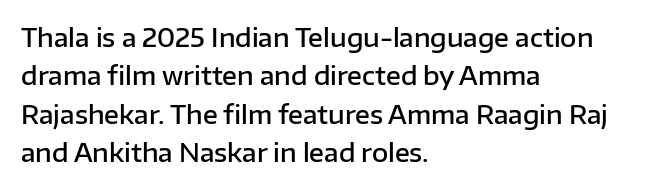
Q: Is the text bold? A: Semi-bold.
Q: Is the text italic (slanted)? A: No, it is upright.
Q: Is the text underlined? A: No.
Q: How is the paragraph aligned? A: Left-aligned.
Q: Is the spacing between letters normal or unusually wide? A: Normal.
Q: Is the spacing between lines tight, normal or loose? A: Normal.
